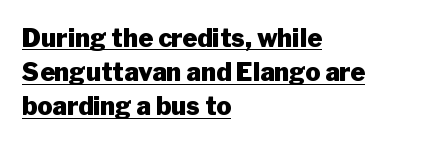
This block has exactly the height ordinary leading produces. The sample has been set heavy, in full bold. Glance below the letters and you will spot a drawn line. Leftover space on each line is placed entirely after the last word. In terms of posture, this sample is upright.
